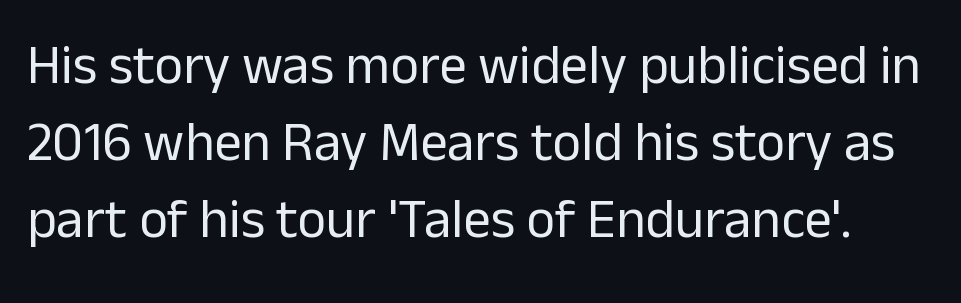
Q: Is the text bold? A: No.
Q: Is the text italic (slanted)? A: No, it is upright.
Q: Is the typeface a serif or a sans-serif typeface? A: Sans-serif.
Q: Is the text underlined? A: No.
Q: Is the spacing between letters normal or unusually wide? A: Normal.
Q: Is the spacing between lines tight, normal or loose? A: Normal.
Q: Width (condensed, normal, or wide)? A: Normal.
Q: Stroke contrast? A: Low.
Q: x-height? A: Medium.
Q: Monospaced? A: No.
